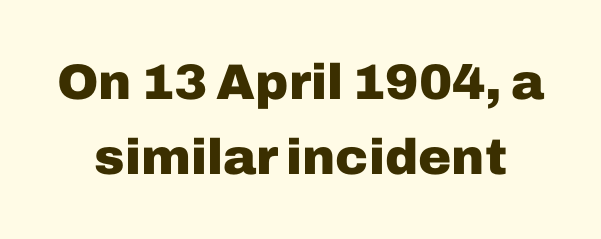
The image shows 50 px heavy sans-serif type, upright; set normal line spacing (1.51x), normal letter spacing, not underlined; low stroke contrast and a medium x-height.
